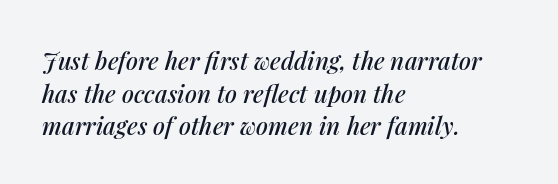
{"italic": "yes", "lean": "right", "slant_degrees": 14, "underline": "no", "align": "left", "line_spacing": "normal", "line_spacing_ratio": 1.36, "letter_spacing": "normal", "letter_spacing_em": 0.0, "glyph_px": 24}
